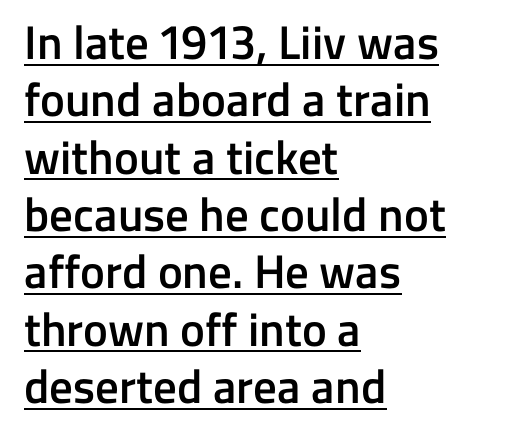
The type is set solid horizontally, with unmodified tracking. Underline: present. These lines stack with their left ends in a neat column. Do the characters align in a grid? No, the font is proportional.
